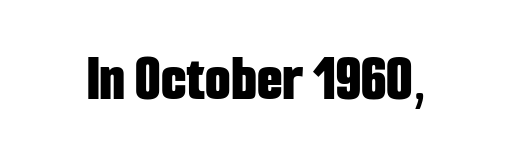
{"serif": "no", "italic": "no", "bold": "yes", "weight": "bold", "width": "condensed", "stroke_contrast": "low", "x_height": "medium", "monospaced": "no", "underline": "no", "letter_spacing": "normal", "letter_spacing_em": 0.0, "glyph_px": 66}
